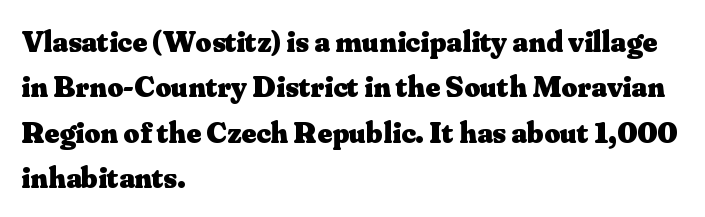
Notice how the passage keeps a crisp vertical edge on the left only. Think of a printed novel: that variable character pitch is what you see here. In terms of leading, this rendering sits right in the middle. These words are printed bold, with thick strokes throughout. Bare-footed words on every line. In terms of letterspacing, this is plain default setting.
